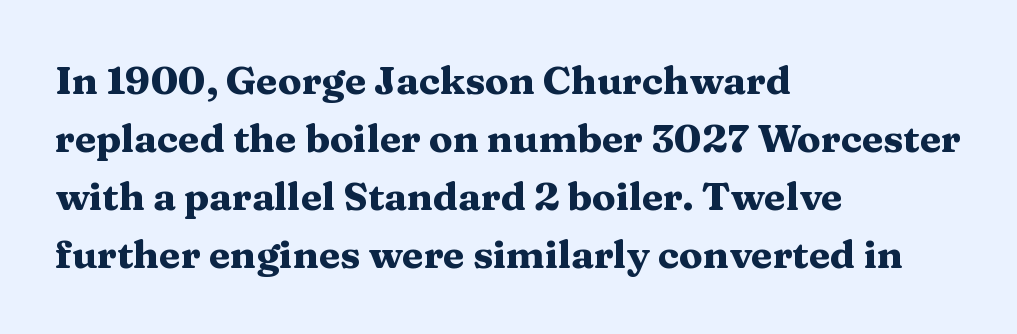
{"serif": "yes", "italic": "no", "bold": "yes", "weight": "heavy", "width": "wide", "stroke_contrast": "medium", "x_height": "medium", "monospaced": "no", "underline": "no", "align": "left", "line_spacing": "normal", "line_spacing_ratio": 1.49, "letter_spacing": "normal", "letter_spacing_em": 0.0, "glyph_px": 39}
